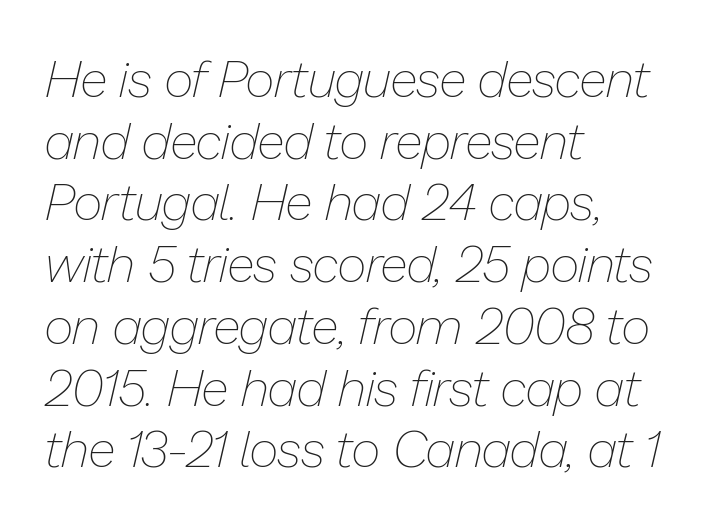
Q: Is the text bold? A: No.
Q: Is the text italic (slanted)? A: Yes, it leans right by about 13 degrees.
Q: Is the text underlined? A: No.
Q: How is the paragraph aligned? A: Left-aligned.
Q: Is the spacing between letters normal or unusually wide? A: Normal.
Q: Width (condensed, normal, or wide)? A: Normal.
Q: Stroke contrast? A: Low.
Q: x-height? A: Medium.
Q: Monospaced? A: No.
